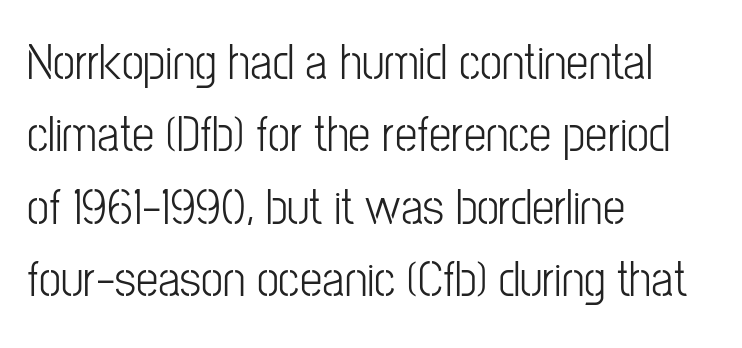
The image shows 50 px condensed sans-serif type, upright; set left-aligned, normal line spacing (1.45x), normal letter spacing, not underlined; low stroke contrast and a medium x-height.
